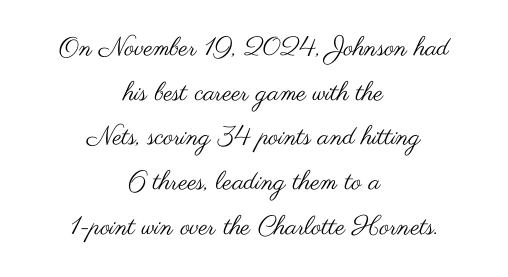
The image shows 26 px text type; set centered, line spacing 1.72x, normal letter spacing, not underlined.
